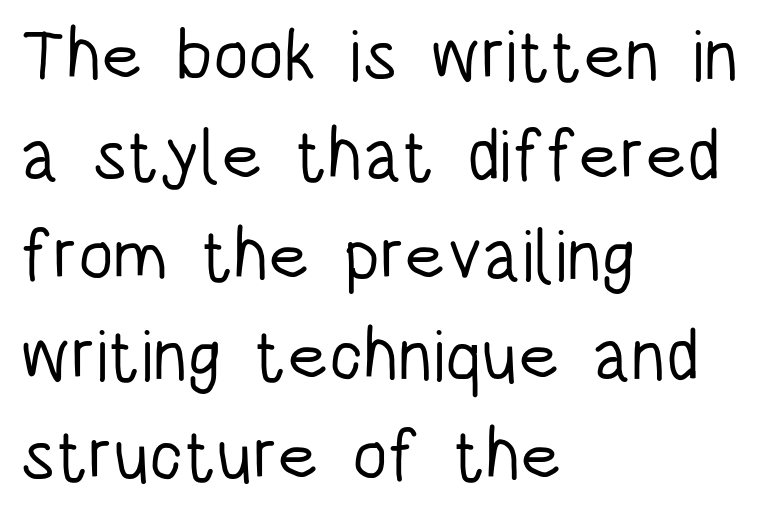
{"serif": "no", "italic": "no", "bold": "no", "weight": "light", "width": "condensed", "stroke_contrast": "low", "x_height": "large", "monospaced": "no", "underline": "no", "align": "left", "line_spacing": "normal", "line_spacing_ratio": 1.39, "letter_spacing": "normal", "letter_spacing_em": 0.0, "glyph_px": 72}
